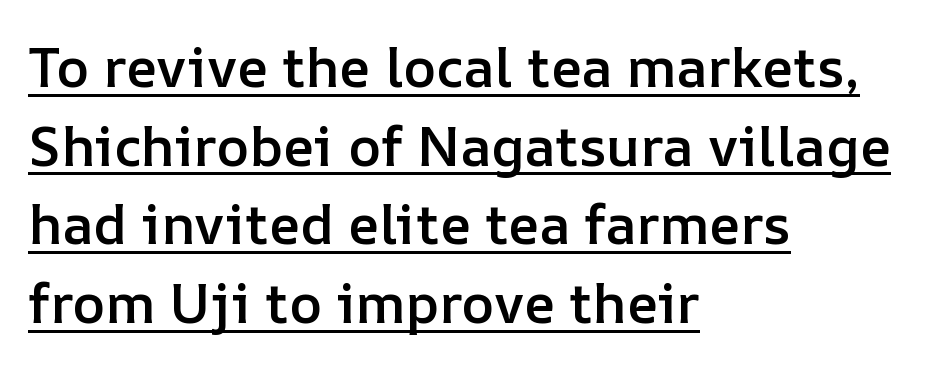
{"italic": "no", "bold": "semi", "weight": "semibold", "width": "normal", "stroke_contrast": "low", "x_height": "medium", "monospaced": "no", "underline": "yes", "align": "left", "line_spacing": "normal", "line_spacing_ratio": 1.43, "letter_spacing": "normal", "letter_spacing_em": 0.0, "glyph_px": 55}
